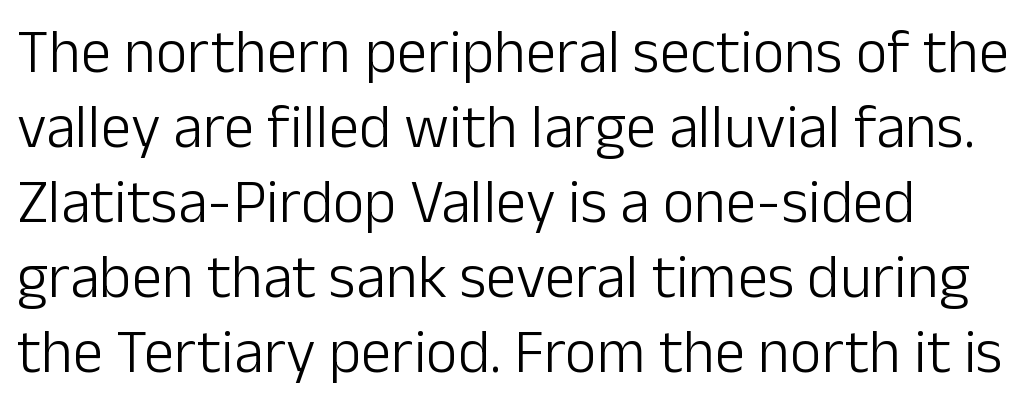
Style check: upright. The passage shown is typed in a proportional face where columns would drift. A light-to-regular cut is what we see here. The letterforms sit shoulder to shoulder at normal distance.
